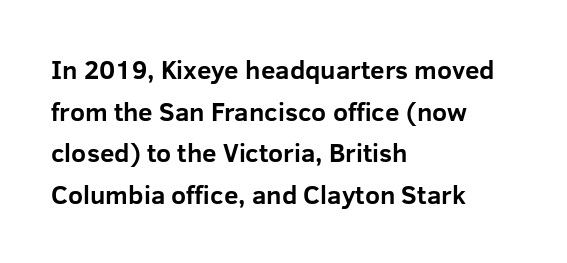
Q: Is the text bold? A: Yes.
Q: Is the text italic (slanted)? A: No, it is upright.
Q: Is the text underlined? A: No.
Q: How is the paragraph aligned? A: Left-aligned.
Q: Is the spacing between letters normal or unusually wide? A: Normal.
Q: Is the spacing between lines tight, normal or loose? A: Normal.
